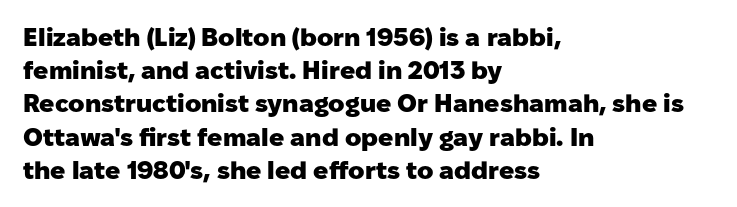
{"italic": "no", "bold": "yes", "underline": "no", "align": "left", "line_spacing": "normal", "line_spacing_ratio": 1.33, "letter_spacing": "normal", "letter_spacing_em": 0.0, "glyph_px": 25}
